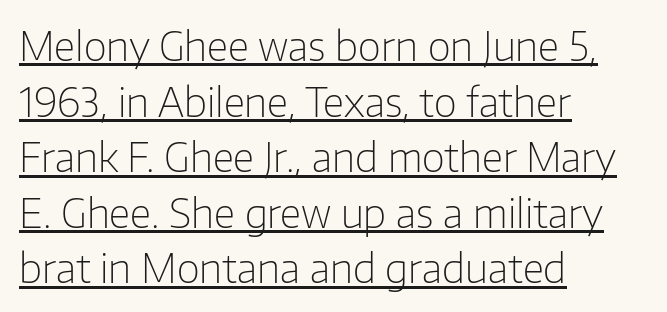
{"serif": "no", "italic": "no", "bold": "no", "weight": "light", "width": "normal", "stroke_contrast": "low", "x_height": "medium", "monospaced": "no", "underline": "yes", "align": "left", "line_spacing": "normal", "line_spacing_ratio": 1.39, "letter_spacing": "normal", "letter_spacing_em": 0.0, "glyph_px": 40}
